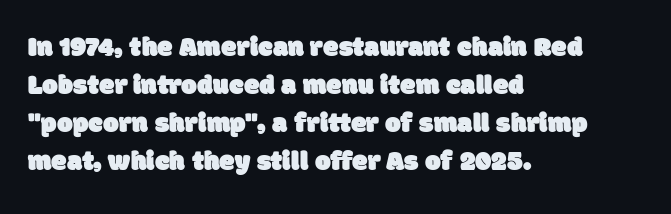
Tracking value appears to be zero — textbook default spacing. Left-aligned paragraph, ragged on the right. Is this a fixed-width face? No — the glyphs have proportional, varying widths. Regarding leading, the lines here are spaced in the standard way. Any mark beneath the type? The region is blank. The letters carry no serifs — their stems end cleanly without finishing strokes.
